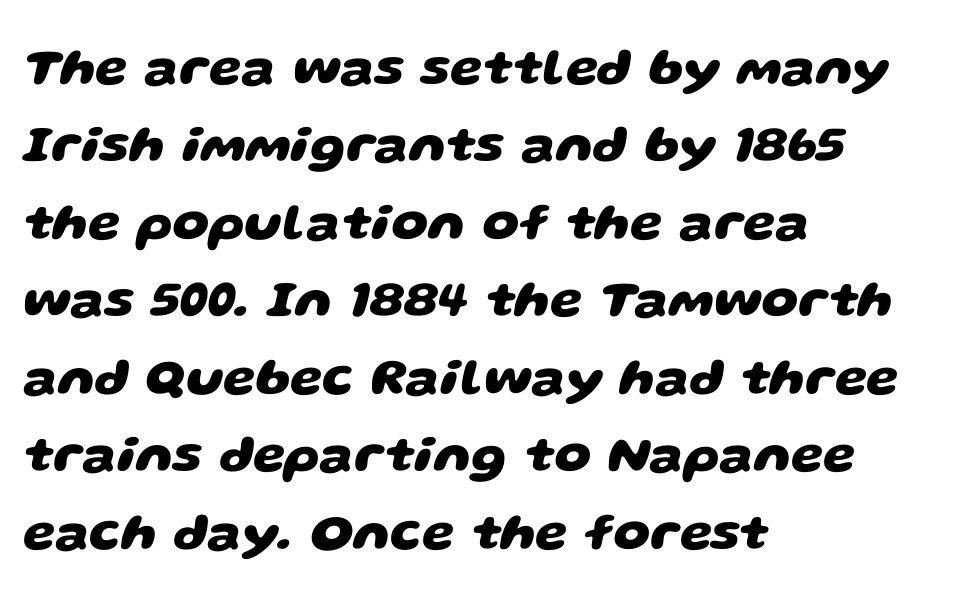
Q: Is the text bold? A: Yes.
Q: Is the typeface a serif or a sans-serif typeface? A: Sans-serif.
Q: Is the text underlined? A: No.
Q: How is the paragraph aligned? A: Left-aligned.
Q: Is the spacing between letters normal or unusually wide? A: Normal.
Q: Is the spacing between lines tight, normal or loose? A: Normal.
Q: Width (condensed, normal, or wide)? A: Wide.
Q: Stroke contrast? A: Low.
Q: x-height? A: Large.
Q: Monospaced? A: No.
